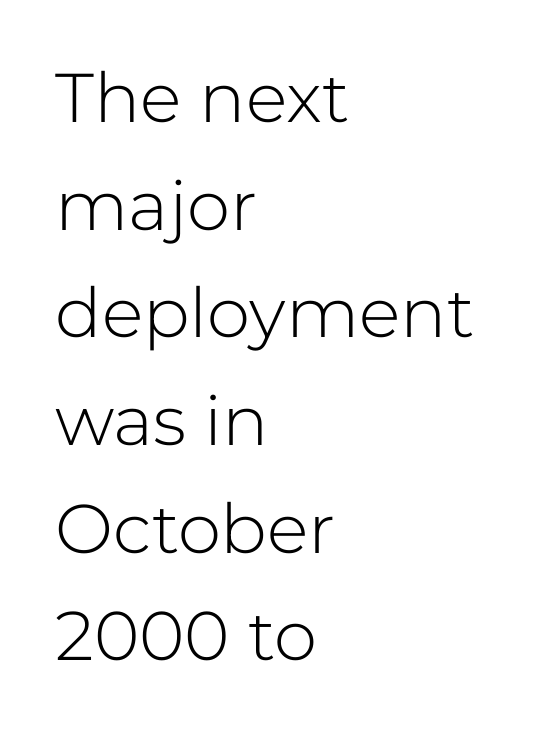
Every stem runs plumb, perpendicular to the baseline. The face used here is rendered with its standard letterfit. No word sits above an underline. Weight: not bold — regular or lighter. A classic flush-left, rag-right setting is used for this passage. Does the type have serifs? No, each stem ends abruptly.
